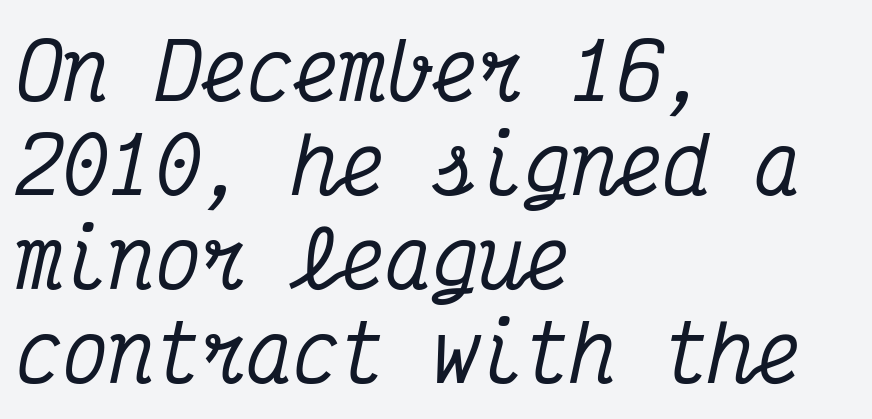
Q: Is the text italic (slanted)? A: Yes, it leans right by about 12 degrees.
Q: Is the typeface a serif or a sans-serif typeface? A: Serif.
Q: Is the text underlined? A: No.
Q: How is the paragraph aligned? A: Left-aligned.
Q: Is the spacing between letters normal or unusually wide? A: Normal.
Q: Width (condensed, normal, or wide)? A: Condensed.
Q: Stroke contrast? A: Medium.
Q: x-height? A: Medium.
Q: Monospaced? A: Yes.
